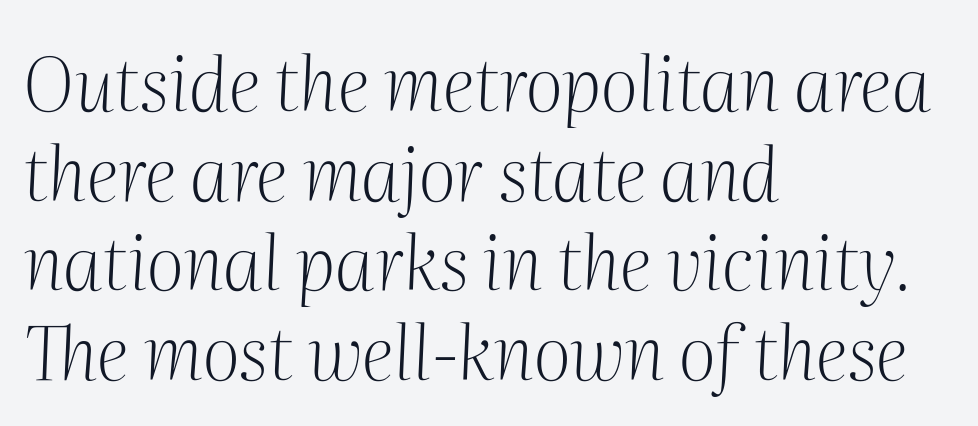
The image shows 74 px light serif type, italic (leaning right); set left-aligned, line spacing 1.21x, normal letter spacing, not underlined; medium stroke contrast and a medium x-height.
